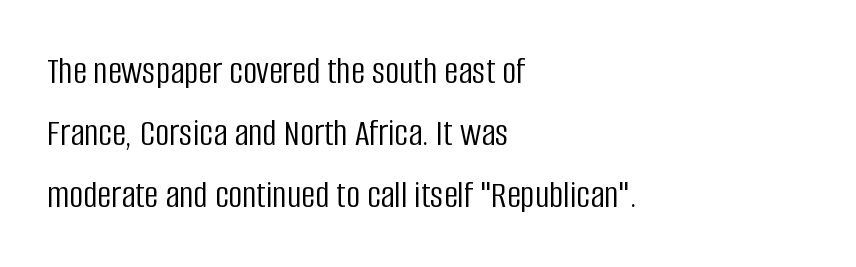
The image shows 39 px light, condensed sans-serif type, upright; set left-aligned, normal line spacing (1.59x), normal letter spacing, not underlined; low stroke contrast and a large x-height.
